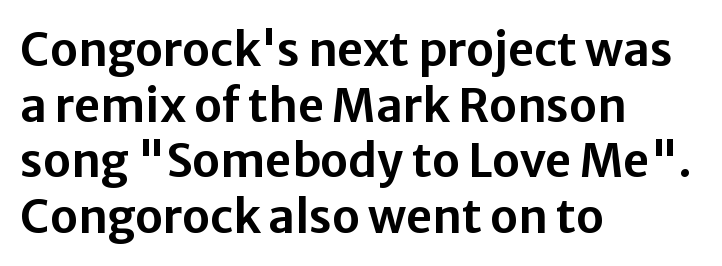
The image shows 46 px sans-serif type, upright; set left-aligned, line spacing 1.21x, normal letter spacing, not underlined; low stroke contrast and a medium x-height.
